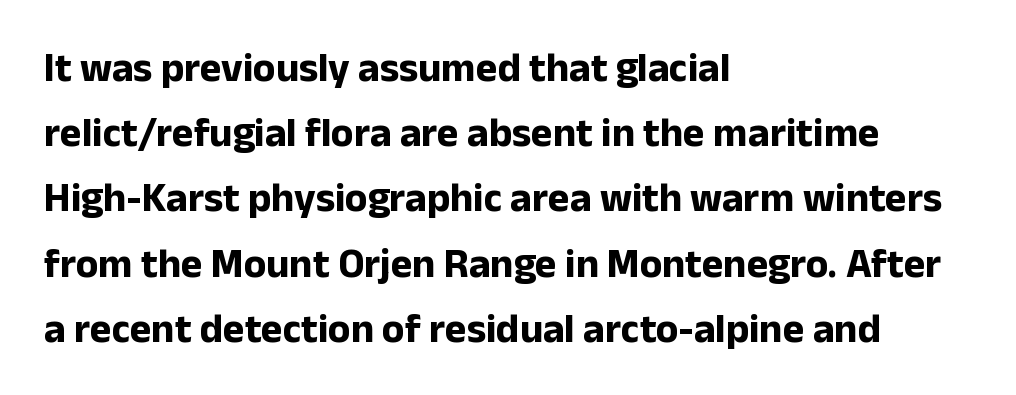
Q: Is the text bold? A: Yes.
Q: Is the text italic (slanted)? A: No, it is upright.
Q: Is the typeface a serif or a sans-serif typeface? A: Sans-serif.
Q: Is the text underlined? A: No.
Q: How is the paragraph aligned? A: Left-aligned.
Q: Is the spacing between letters normal or unusually wide? A: Normal.
Q: Is the spacing between lines tight, normal or loose? A: Normal.
Q: Width (condensed, normal, or wide)? A: Normal.
Q: Stroke contrast? A: Low.
Q: x-height? A: Medium.
Q: Monospaced? A: No.
